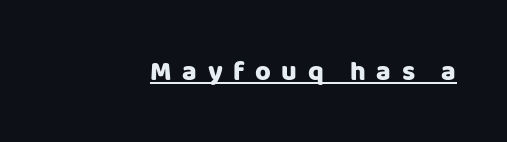
The line texture is sparse and dotted thanks to wide tracking. Tall strokes in this sample are plumb rather than angled. Is there an underline? Yes — a line sits under the letters.
